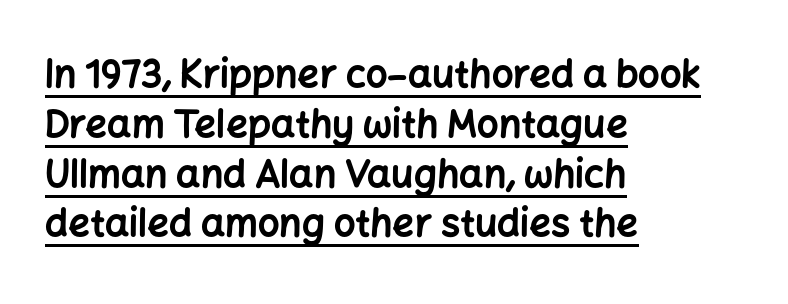
{"serif": "no", "italic": "no", "bold": "yes", "weight": "bold", "width": "normal", "stroke_contrast": "low", "x_height": "medium", "monospaced": "no", "underline": "yes", "align": "left", "line_spacing": "normal", "line_spacing_ratio": 1.31, "letter_spacing": "normal", "letter_spacing_em": 0.0, "glyph_px": 38}
